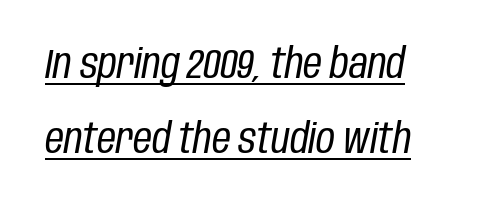
The image shows 41 px regular-weight, condensed type, italic (leaning right); set left-aligned, line spacing 1.84x, normal letter spacing, underlined; low stroke contrast and a large x-height.
